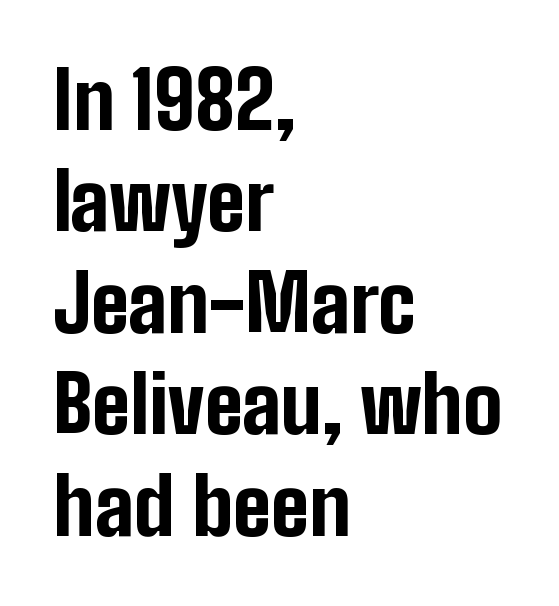
The image shows 78 px bold, condensed sans-serif type, upright; set left-aligned, normal line spacing (1.3x), normal letter spacing, not underlined; low stroke contrast and a medium x-height.
